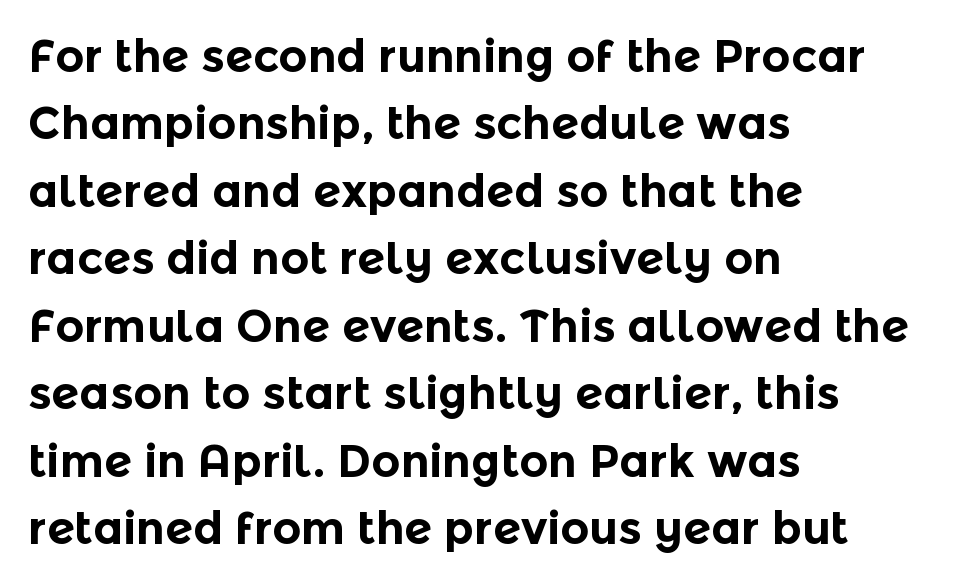
Q: Is the text bold? A: Yes.
Q: Is the text italic (slanted)? A: No, it is upright.
Q: Is the typeface a serif or a sans-serif typeface? A: Sans-serif.
Q: Is the text underlined? A: No.
Q: How is the paragraph aligned? A: Left-aligned.
Q: Is the spacing between letters normal or unusually wide? A: Normal.
Q: Is the spacing between lines tight, normal or loose? A: Normal.
Q: Width (condensed, normal, or wide)? A: Normal.
Q: x-height? A: Medium.
Q: Monospaced? A: No.
